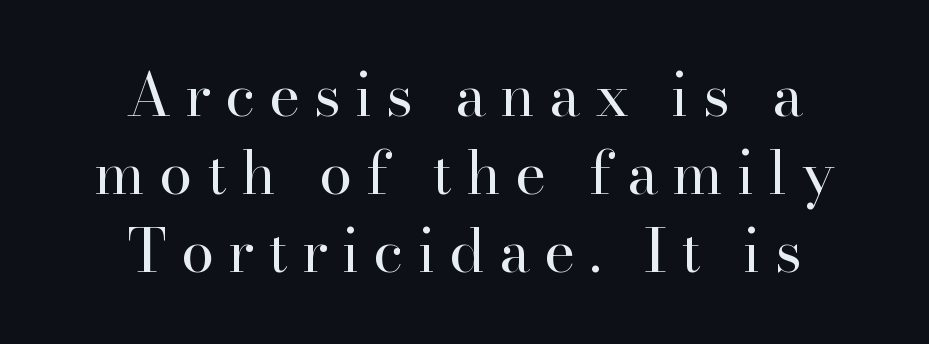
Q: Is the text bold? A: No.
Q: Is the text italic (slanted)? A: No, it is upright.
Q: Is the typeface a serif or a sans-serif typeface? A: Serif.
Q: Is the text underlined? A: No.
Q: How is the paragraph aligned? A: Centered.
Q: Is the spacing between letters normal or unusually wide? A: Unusually wide.
Q: Is the spacing between lines tight, normal or loose? A: Normal.
Q: Width (condensed, normal, or wide)? A: Normal.
Q: Stroke contrast? A: High.
Q: x-height? A: Small.
Q: Monospaced? A: No.
